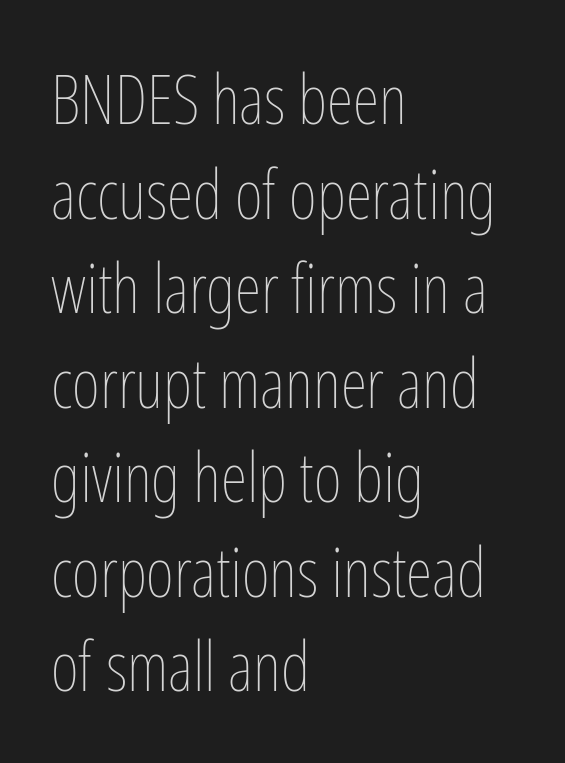
The font sits on the lighter half of the weight spectrum, regular included. A student would call this left alignment; a typographer would say flush left, rag right. How would I describe the line gaps? Plain and ordinary. The gaps between neighbouring characters are ordinary and unremarkable.
